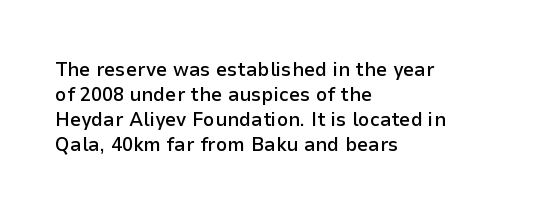
Where is the straight margin? On the left. Each glyph is drawn with semibold strokes, heavier than normal yet not fully bold. The passage shown is not underscored anywhere. Whoever set this chose a conventional vertical rhythm. Upright lettering throughout.
